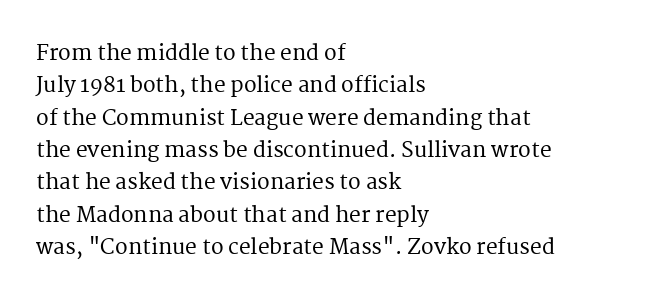
{"italic": "no", "underline": "no", "align": "left", "line_spacing": "normal", "line_spacing_ratio": 1.54, "letter_spacing": "normal", "letter_spacing_em": 0.0, "glyph_px": 21}
